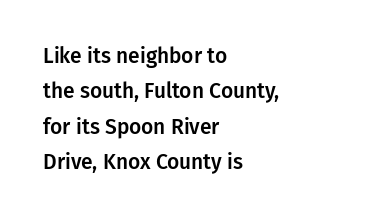
Q: Is the text italic (slanted)? A: No, it is upright.
Q: Is the text underlined? A: No.
Q: How is the paragraph aligned? A: Left-aligned.
Q: Is the spacing between letters normal or unusually wide? A: Normal.
Q: Is the spacing between lines tight, normal or loose? A: Normal.
